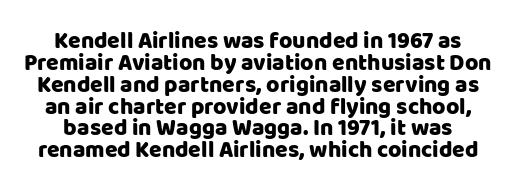
When letters stand straight like this, we call the style roman or upright. In terms of leading, this rendering errs on the cramped side. The face used here is rendered with its standard letterfit. Descenders hang freely into open space.
